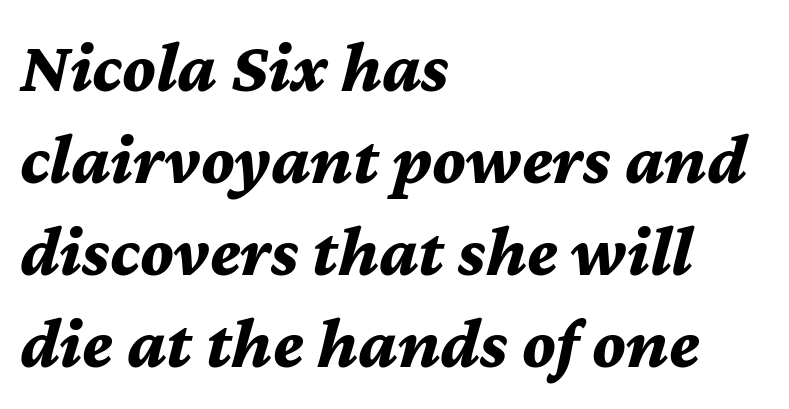
There is no visible air inserted between adjacent glyphs. Each glyph is drawn with heavy, bold strokes. Each letter keeps its own natural width here, so spacing adapts to shape. The passage shown leans; its letterforms are oblique.
